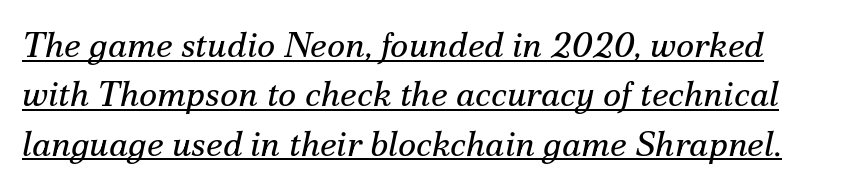
{"serif": "yes", "italic": "yes", "lean": "right", "slant_degrees": 12, "bold": "no", "weight": "regular", "width": "normal", "stroke_contrast": "medium", "x_height": "small", "monospaced": "no", "underline": "yes", "line_spacing": "normal", "line_spacing_ratio": 1.41, "letter_spacing": "normal", "letter_spacing_em": 0.0, "glyph_px": 35}
